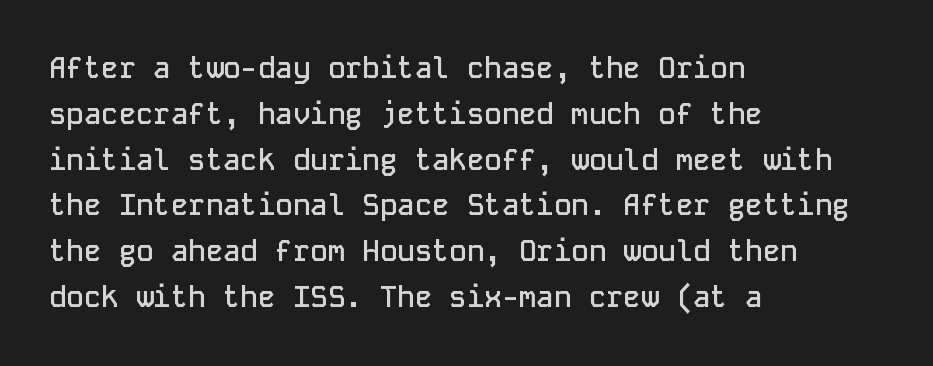
The image shows 29 px semibold sans-serif type, upright, monospaced; set left-aligned, normal line spacing (1.58x), normal letter spacing, not underlined; low stroke contrast and a medium x-height.
